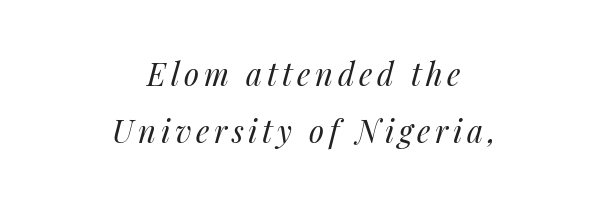
The image shows 31 px regular-weight type, italic (leaning right); set centered, line spacing 1.85x, not underlined; medium stroke contrast and a medium x-height.
